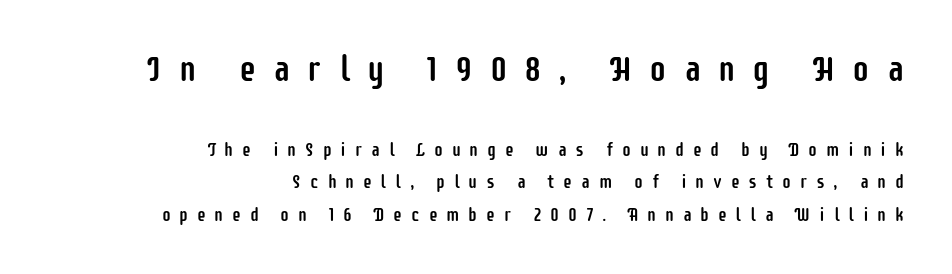
The image shows 35 px condensed sans-serif type, upright; set right-aligned, line spacing 1.8x, unusually wide letter spacing (+0.48 em), not underlined; the first (top) block is 1.94x larger; low stroke contrast and a large x-height.
